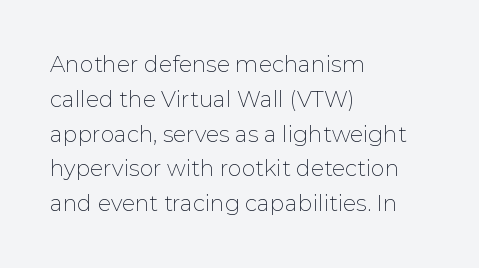
The image shows 22 px text type, upright; set left-aligned, normal line spacing (1.58x), normal letter spacing, not underlined.
